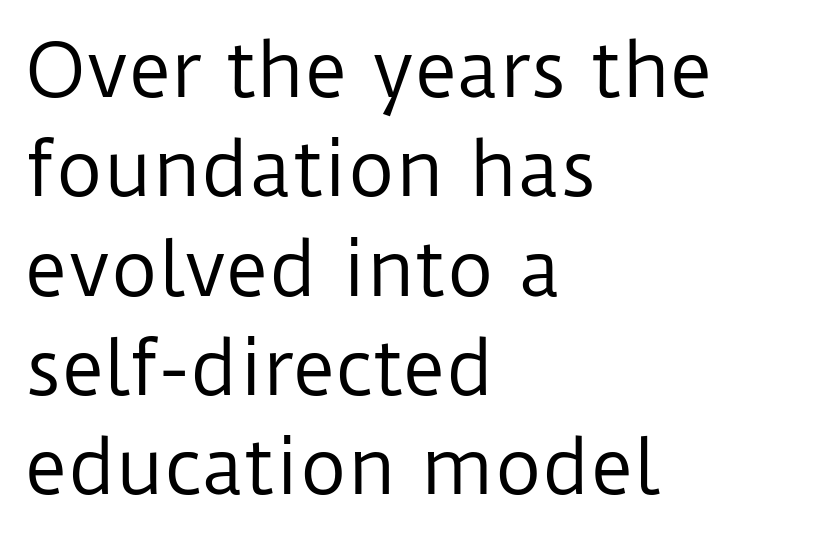
The image shows 73 px regular-weight sans-serif type, upright; set left-aligned, normal line spacing (1.36x), normal letter spacing, not underlined; low stroke contrast and a medium x-height.
